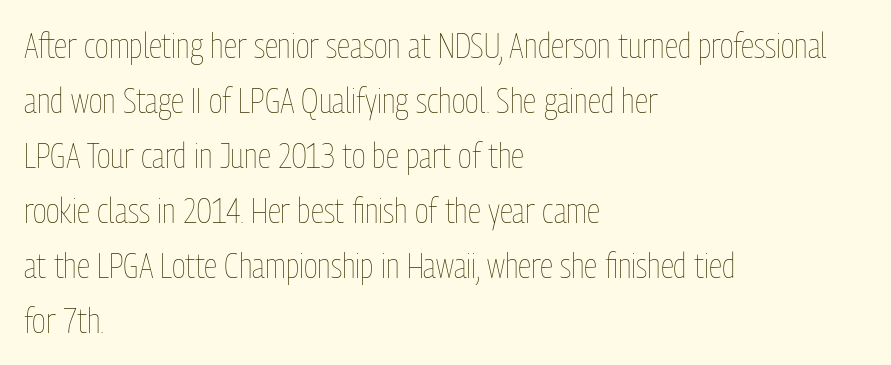
{"italic": "no", "bold": "no", "weight": "thin", "width": "condensed", "stroke_contrast": "low", "x_height": "medium", "monospaced": "no", "underline": "no", "align": "left", "line_spacing": "normal", "line_spacing_ratio": 1.57, "letter_spacing": "normal", "letter_spacing_em": 0.0, "glyph_px": 35}
